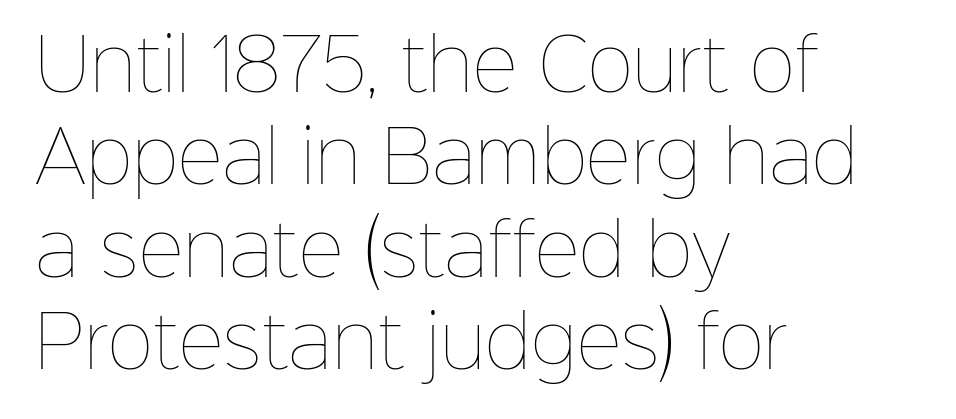
Q: Is the text bold? A: No.
Q: Is the text italic (slanted)? A: No, it is upright.
Q: Is the text underlined? A: No.
Q: How is the paragraph aligned? A: Left-aligned.
Q: Is the spacing between letters normal or unusually wide? A: Normal.
Q: Is the spacing between lines tight, normal or loose? A: Normal.
Q: Width (condensed, normal, or wide)? A: Normal.
Q: Stroke contrast? A: Low.
Q: x-height? A: Medium.
Q: Monospaced? A: No.
